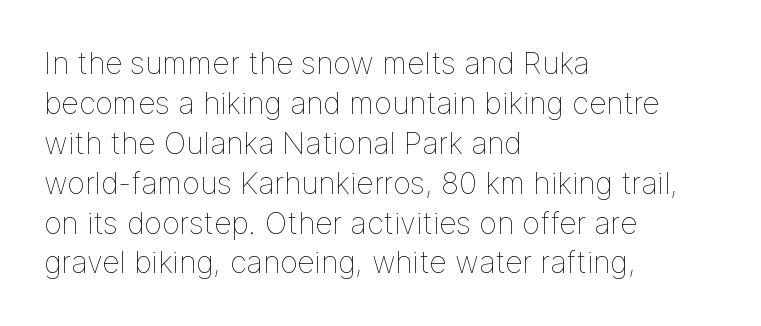
The image shows 30 px thin type, upright; set left-aligned, normal line spacing (1.33x), normal letter spacing, not underlined; low stroke contrast and a medium x-height.
